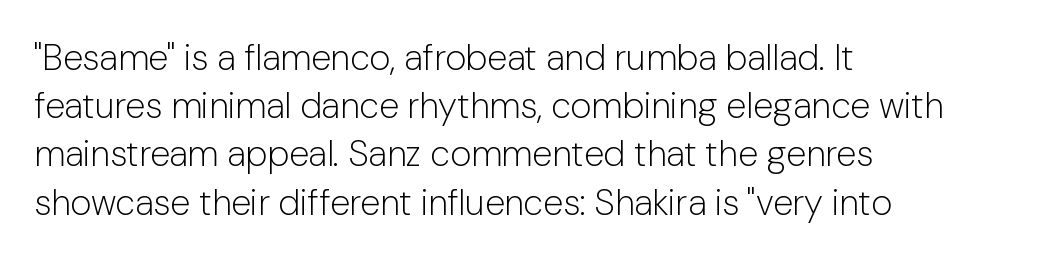
The image shows 36 px light sans-serif type, upright; set left-aligned, normal line spacing (1.34x), normal letter spacing, not underlined; low stroke contrast and a medium x-height.
